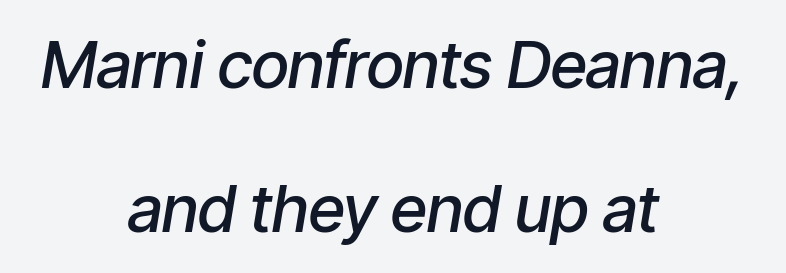
Students, observe: this is what heavily led, spacious text looks like. These lines are rendered in a variable-pitch font. A fair bit of extra ink — the face is semibold, not bold. The zone under the glyphs is completely vacant.
